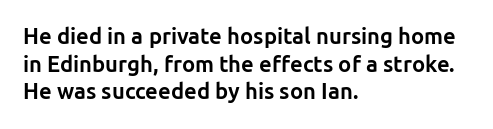
{"italic": "no", "bold": "yes", "underline": "no", "align": "left", "line_spacing": "normal", "line_spacing_ratio": 1.26, "letter_spacing": "normal", "letter_spacing_em": 0.0, "glyph_px": 22}
